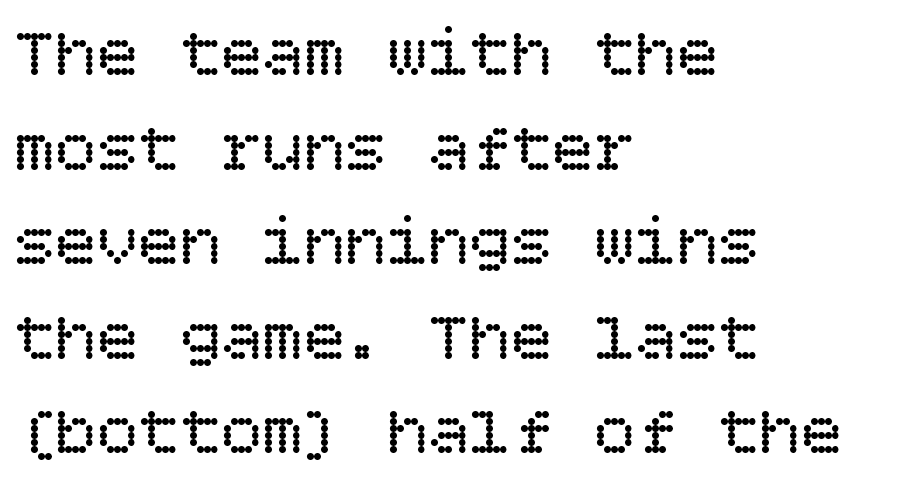
{"italic": "no", "bold": "no", "weight": "regular", "width": "normal", "stroke_contrast": "low", "x_height": "large", "underline": "no", "align": "left", "line_spacing": "normal", "line_spacing_ratio": 1.37, "letter_spacing": "normal", "letter_spacing_em": 0.0, "glyph_px": 69}
